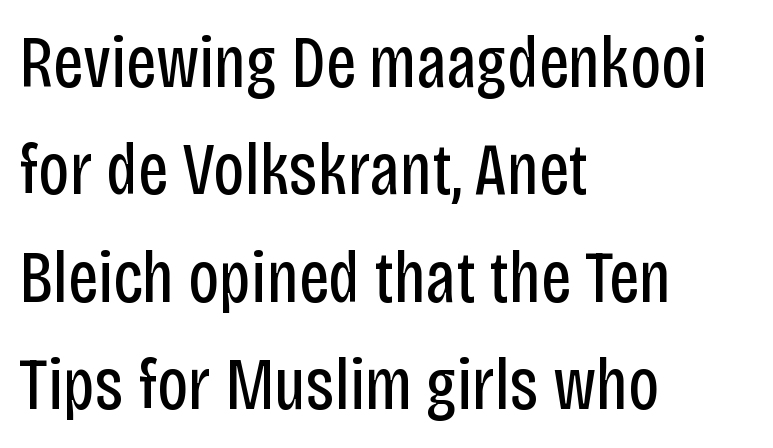
{"serif": "no", "italic": "no", "bold": "no", "weight": "regular", "width": "condensed", "stroke_contrast": "low", "x_height": "large", "monospaced": "no", "underline": "no", "align": "left", "line_spacing": "normal", "line_spacing_ratio": 1.47, "letter_spacing": "normal", "letter_spacing_em": 0.0, "glyph_px": 73}
